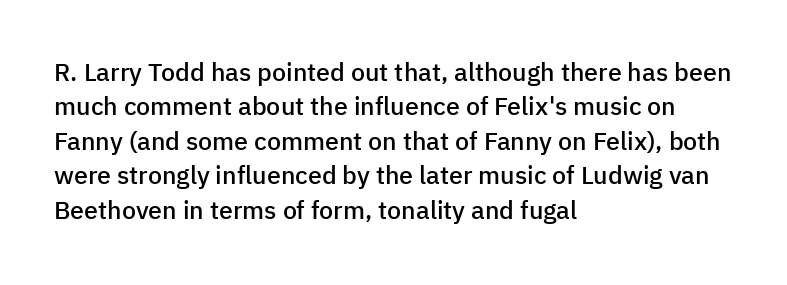
The image shows 25 px text type, upright; set left-aligned, normal line spacing (1.38x), normal letter spacing, not underlined.
